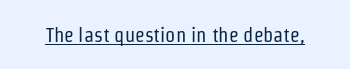
{"italic": "no", "bold": "no", "underline": "yes", "letter_spacing": "normal", "letter_spacing_em": 0.0, "glyph_px": 20}
